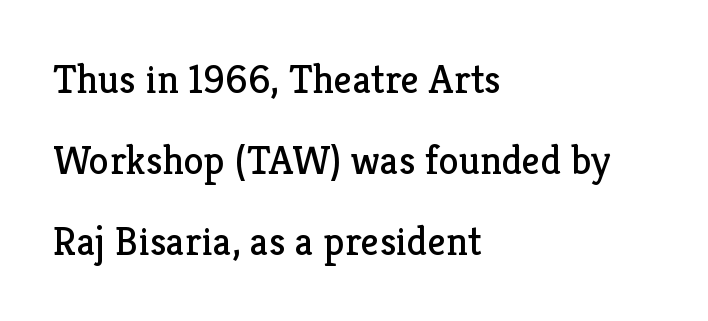
The image shows 41 px regular-weight serif type, upright; set left-aligned, loose line spacing (1.98x), normal letter spacing, not underlined; low stroke contrast and a medium x-height.
